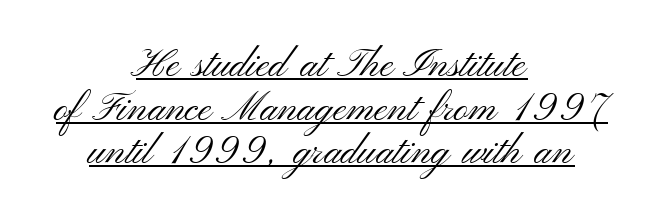
Q: Is the text bold? A: No.
Q: Is the text italic (slanted)? A: Yes.
Q: Is the typeface a serif or a sans-serif typeface? A: Sans-serif.
Q: Is the text underlined? A: Yes.
Q: How is the paragraph aligned? A: Centered.
Q: Is the spacing between letters normal or unusually wide? A: Normal.
Q: Is the spacing between lines tight, normal or loose? A: Tight.
Q: Width (condensed, normal, or wide)? A: Wide.
Q: Stroke contrast? A: Medium.
Q: x-height? A: Small.
Q: Monospaced? A: No.
